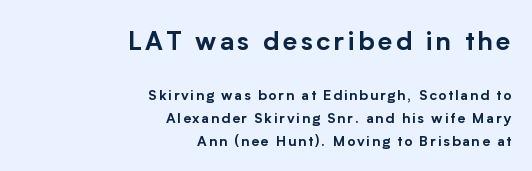
The image shows 26 px text type, upright; set right-aligned, normal line spacing (1.63x), not underlined; the first (top) block is 1.86x larger.
